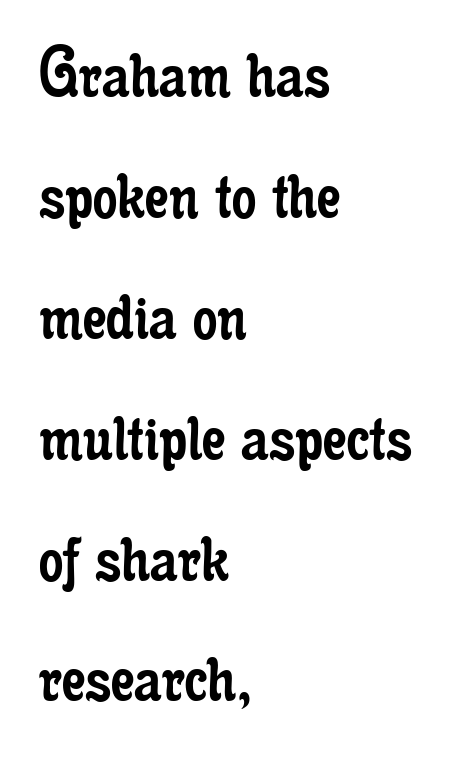
The image shows 77 px regular-weight, condensed serif type, upright; set left-aligned, normal line spacing (1.57x), normal letter spacing, not underlined; low stroke contrast and a small x-height.
